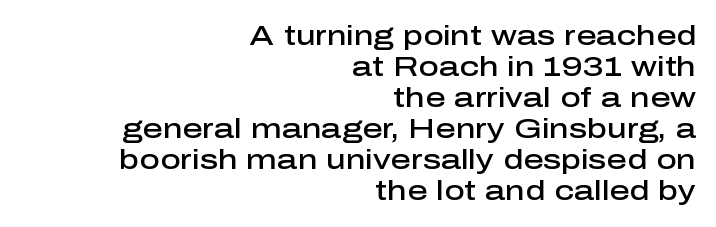
The image shows 28 px semibold sans-serif type, upright; set right-aligned, tight line spacing (1.11x), normal letter spacing, not underlined; low stroke contrast and a medium x-height.
